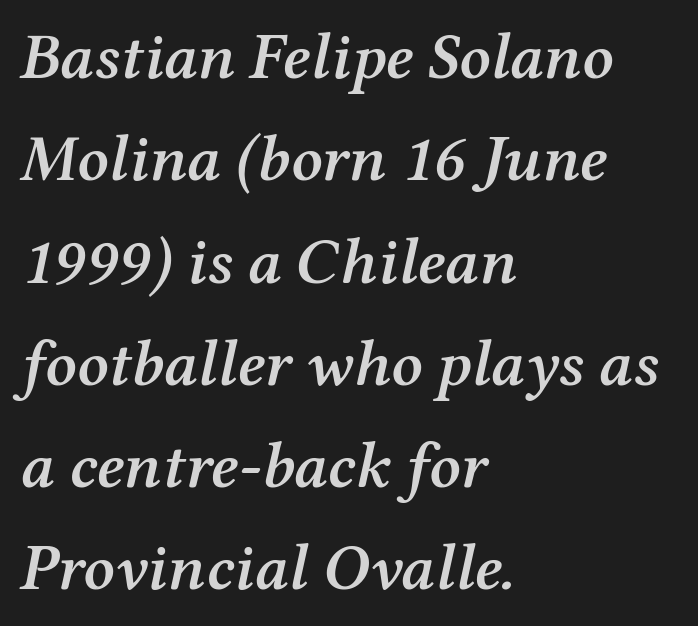
Q: Is the text bold? A: Semi-bold.
Q: Is the text italic (slanted)? A: Yes, it leans right by about 12 degrees.
Q: Is the typeface a serif or a sans-serif typeface? A: Serif.
Q: Is the text underlined? A: No.
Q: How is the paragraph aligned? A: Left-aligned.
Q: Is the spacing between letters normal or unusually wide? A: Normal.
Q: Is the spacing between lines tight, normal or loose? A: Normal.
Q: Width (condensed, normal, or wide)? A: Normal.
Q: Stroke contrast? A: Medium.
Q: x-height? A: Medium.
Q: Monospaced? A: No.
